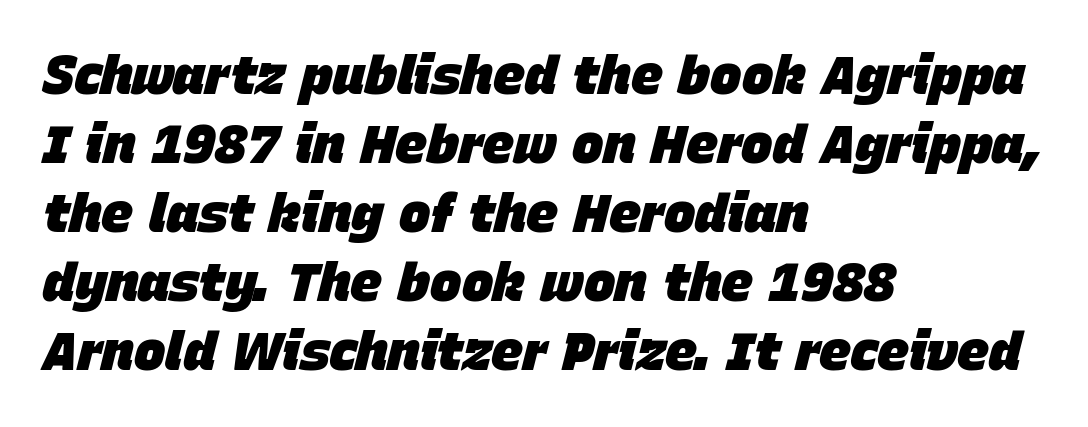
The image shows 53 px heavy type, italic (leaning right); set left-aligned, normal line spacing (1.3x), normal letter spacing, not underlined; low stroke contrast and a large x-height.
